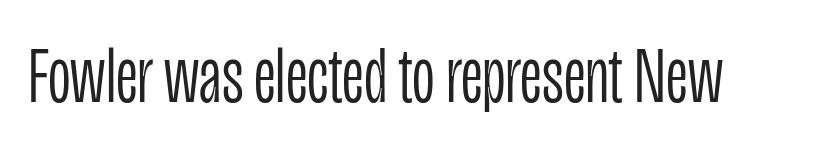
Quick note: underline off. How are the letters spaced? Ordinarily, with no added tracking. Note the varied advance widths — an 'i' is clearly narrower than an 'm'. Every character sits straight up, as roman type does. What kind of face is this? One without serifs — a sans.
